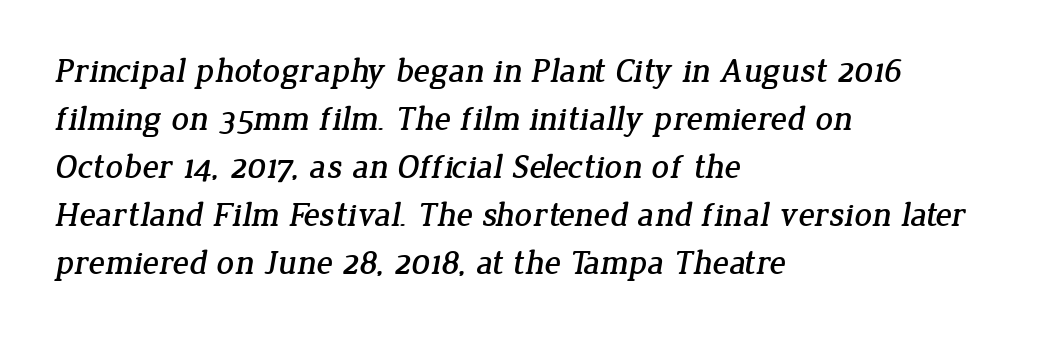
If you measured baseline to baseline, you'd find a middling distance. Inter-character spacing is left at the font's built-in metrics. Note the varied advance widths — an 'i' is clearly narrower than an 'm'. Compared with a centered layout, this one pins lines to the left instead. The strip under each line holds only bare page. This rendering employs a face with finishing strokes, i.e., a serif.
